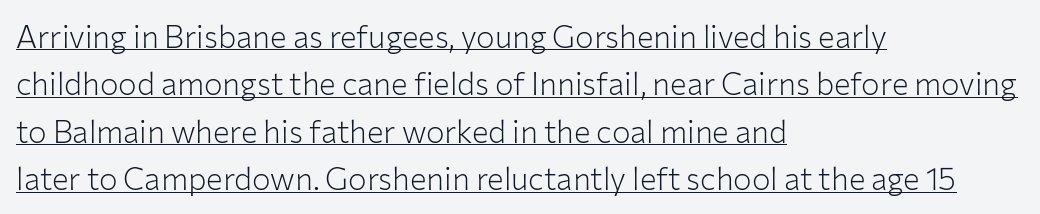
Q: Is the text bold? A: No.
Q: Is the text italic (slanted)? A: No, it is upright.
Q: Is the typeface a serif or a sans-serif typeface? A: Sans-serif.
Q: Is the text underlined? A: Yes.
Q: How is the paragraph aligned? A: Left-aligned.
Q: Is the spacing between letters normal or unusually wide? A: Normal.
Q: Is the spacing between lines tight, normal or loose? A: Normal.
Q: Width (condensed, normal, or wide)? A: Normal.
Q: Stroke contrast? A: Low.
Q: x-height? A: Medium.
Q: Monospaced? A: No.
